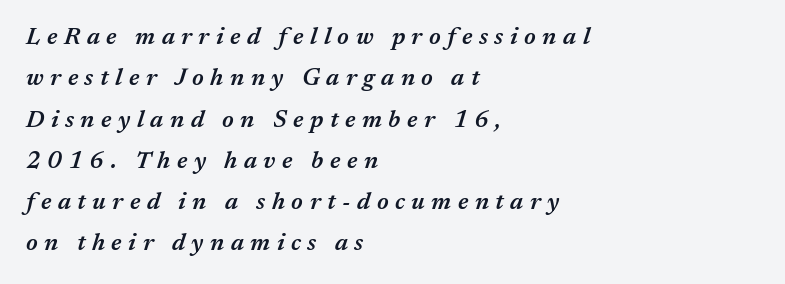
The image shows 24 px text type, italic (leaning right); set left-aligned, line spacing 1.72x, unusually wide letter spacing (+0.27 em), not underlined.
